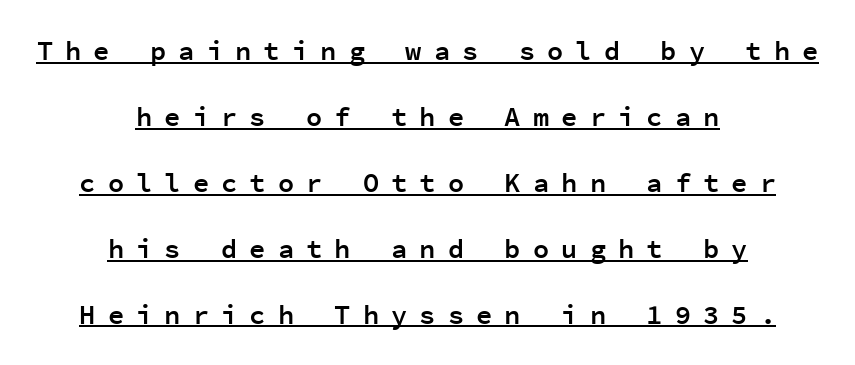
The image shows 27 px text type, upright; set centered, loose line spacing (2.44x), unusually wide letter spacing (+0.45 em), underlined.
